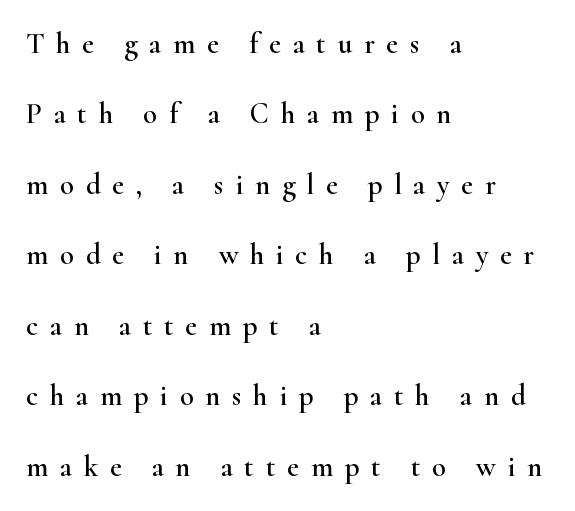
The image shows 29 px wide serif type, upright; set left-aligned, loose line spacing (2.43x), unusually wide letter spacing (+0.4 em), not underlined; high stroke contrast and a small x-height.
